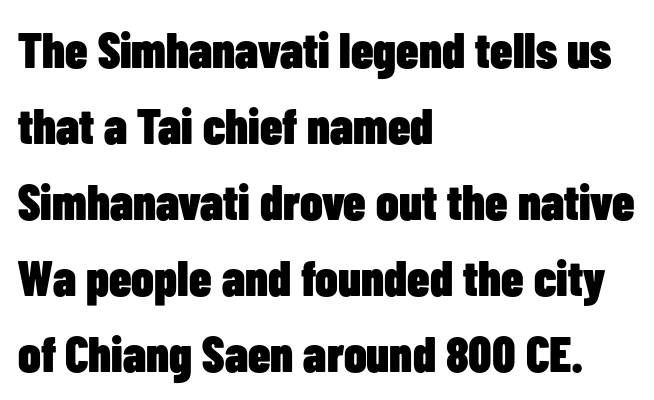
The image shows 50 px heavy, condensed sans-serif type, upright; set left-aligned, normal line spacing (1.52x), normal letter spacing, not underlined; low stroke contrast and a medium x-height.
